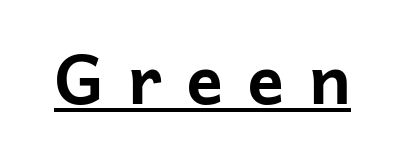
Underlined type. In terms of weight, the rendering is a true, heavy bold. This is roman type, the default non-slanted kind. Varying glyph widths throughout — classic text-font behaviour. The horizontal fit of the characters is loose and conspicuously gappy.
